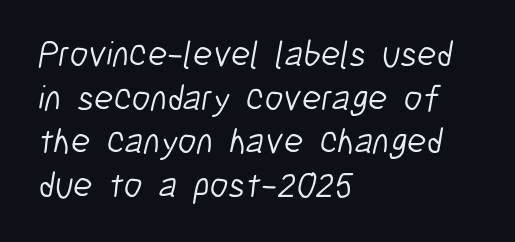
The image shows 36 px light, condensed sans-serif type; set left-aligned, line spacing 1.21x, normal letter spacing, not underlined; low stroke contrast and a medium x-height.
